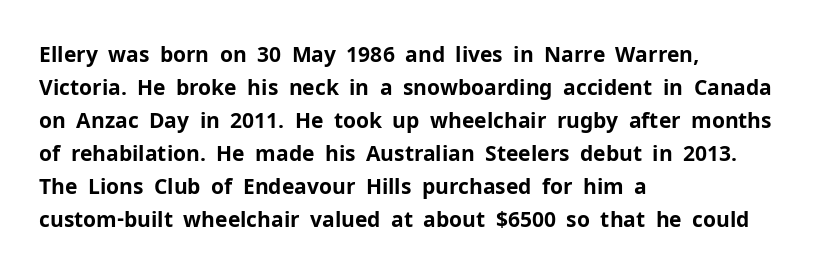
The sample has been set heavy, in full bold. Any mark beneath the type? The region is blank. The ragged edge is on the right, which tells us the setting is flush left. This sample uses plain, unmodified letter spacing. Posture: vertical. Does the leading feel generous? No, just average.
